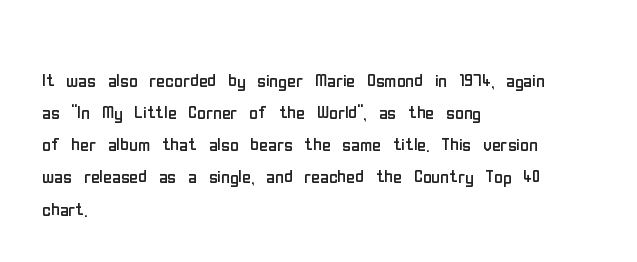
The image shows 24 px text type, upright; set left-aligned, normal line spacing (1.34x), normal letter spacing, not underlined.
